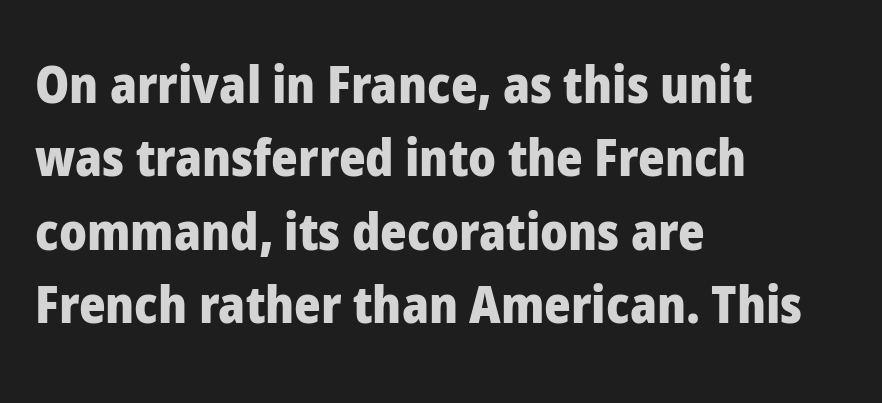
Descender tails drop into unmarked territory. The horizontal fit of the characters is conventional and even. This is the regular roman posture of the typeface. Vertical spacing — default. The rag falls on the right side of this text block. Nope, no serifs anywhere on these letters.
